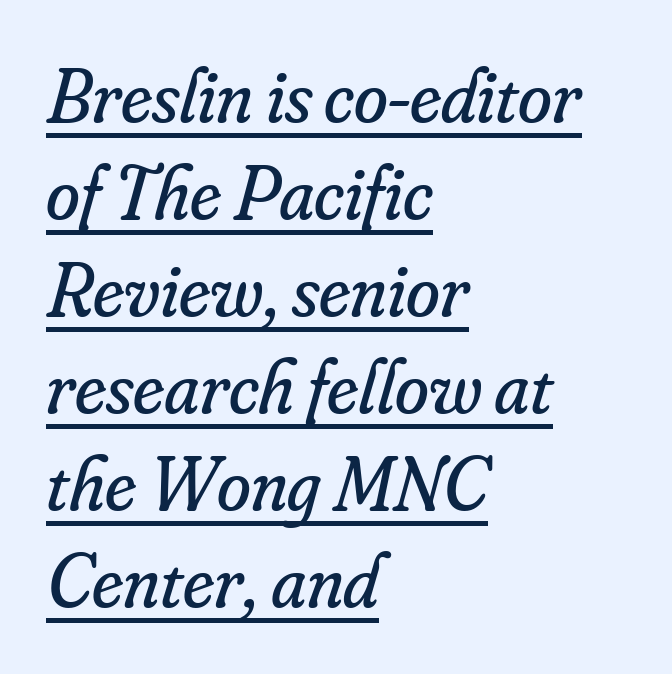
The image shows 77 px regular-weight serif type, italic (leaning right); set left-aligned, normal line spacing (1.26x), normal letter spacing, underlined; low stroke contrast and a small x-height.
